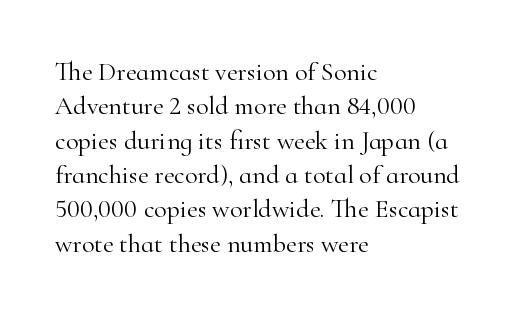
Leftover space on each line is placed entirely after the last word. Notice how the stems are strictly vertical — no italics here. The rendering uses a moderate line-height, typical for paragraphs. Underlining? Definitely not there. A light-to-regular cut is what we see here.
